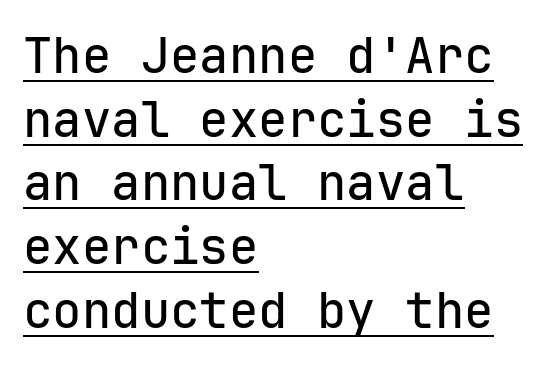
{"serif": "no", "italic": "no", "width": "normal", "stroke_contrast": "low", "x_height": "medium", "monospaced": "yes", "underline": "yes", "align": "left", "line_spacing": "normal", "line_spacing_ratio": 1.3, "letter_spacing": "normal", "letter_spacing_em": 0.0, "glyph_px": 49}
